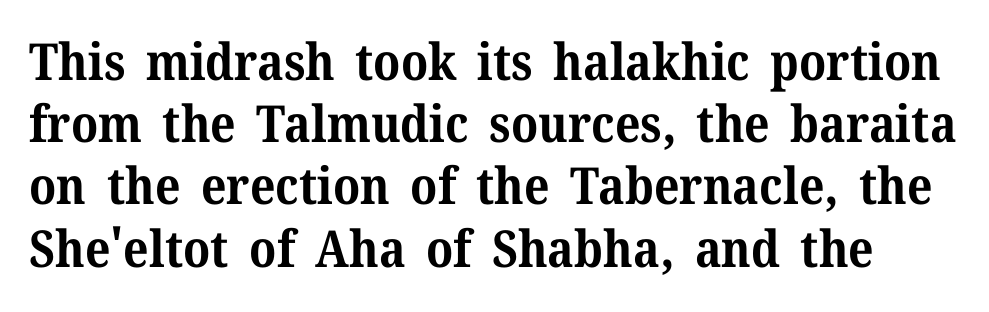
{"serif": "yes", "italic": "no", "bold": "yes", "weight": "bold", "width": "normal", "stroke_contrast": "medium", "x_height": "medium", "monospaced": "no", "underline": "no", "line_spacing_ratio": 1.22, "letter_spacing": "normal", "letter_spacing_em": 0.0, "glyph_px": 51}
